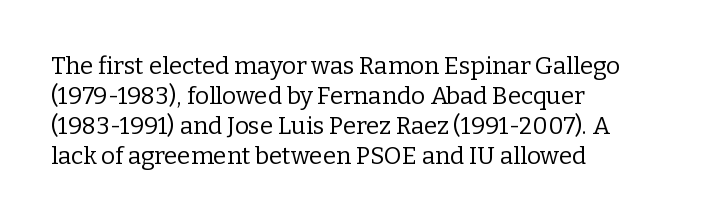
The image shows 24 px text type, upright; set left-aligned, normal line spacing (1.25x), normal letter spacing, not underlined.
